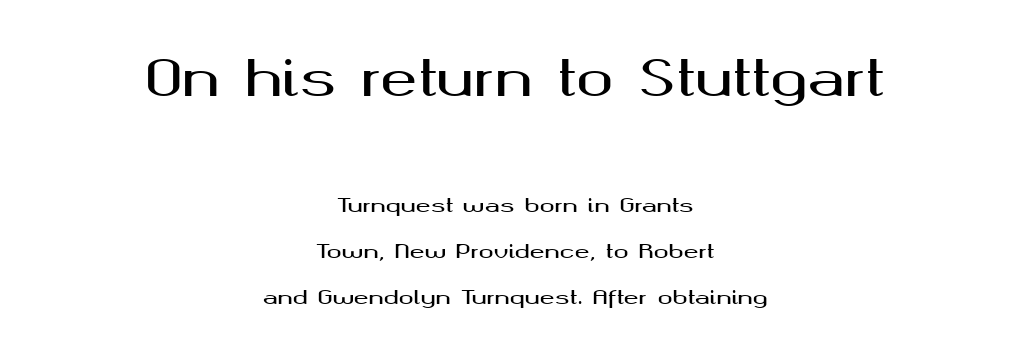
This layout puts the oversized block above and the modest block below. If you drew a line through each stem, it would be perfectly vertical. The passage is arranged like a title page — every line centered. Underlining? Definitely not there.
